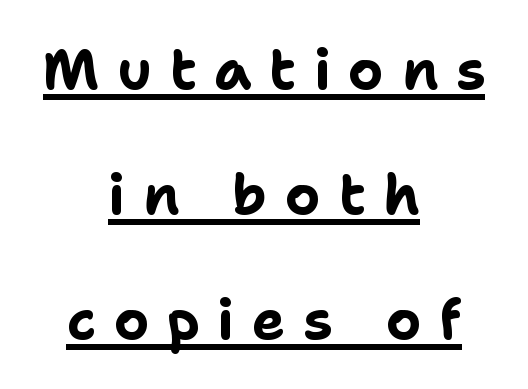
{"serif": "no", "italic": "no", "bold": "yes", "weight": "bold", "width": "normal", "stroke_contrast": "low", "x_height": "medium", "monospaced": "no", "underline": "yes", "align": "center", "line_spacing": "loose", "line_spacing_ratio": 2.27, "letter_spacing": "wide", "letter_spacing_em": 0.32, "glyph_px": 55}
